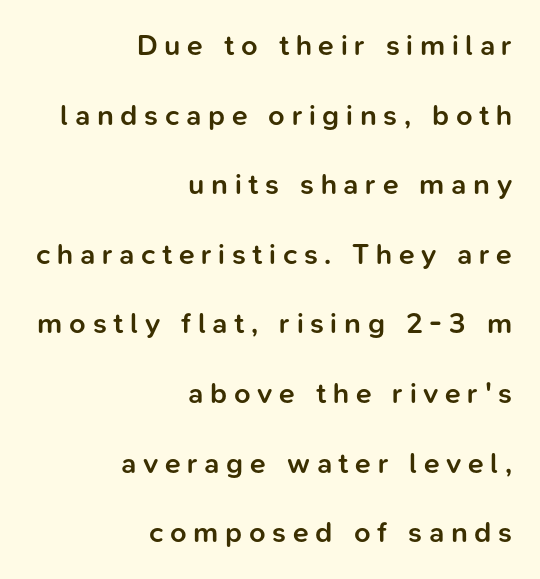
{"serif": "no", "italic": "no", "bold": "semi", "weight": "semibold", "width": "normal", "stroke_contrast": "low", "x_height": "medium", "monospaced": "no", "underline": "no", "align": "right", "line_spacing": "loose", "line_spacing_ratio": 2.4, "letter_spacing": "wide", "letter_spacing_em": 0.23, "glyph_px": 29}
